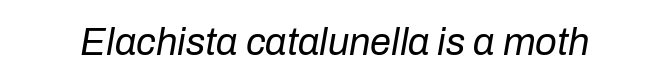
The image shows 38 px regular-weight type, italic (leaning right); set normal letter spacing, not underlined; low stroke contrast and a medium x-height.
